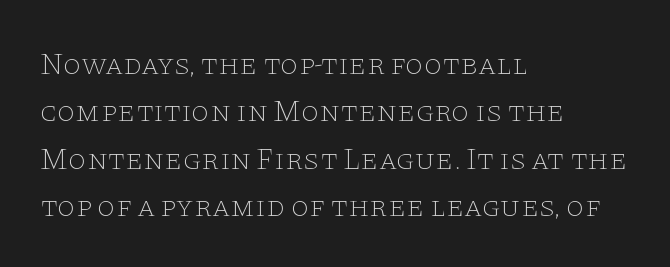
The image shows 30 px thin, wide serif type, upright; set left-aligned, normal line spacing (1.58x), normal letter spacing, not underlined; low stroke contrast and a large x-height.
